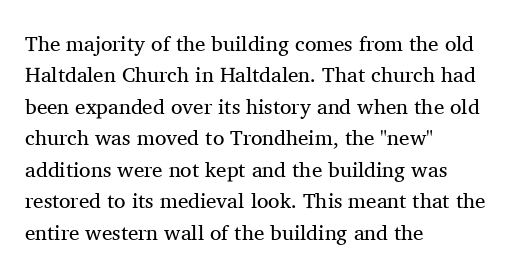
Each row of text sits above clean, open space. Italic? Not at all — the glyphs are vertical. Typeset ragged right — the left edge is the straight one. Each word holds together tightly as a unit, with standard inter-letter gaps. Interline gaps are of average width in this sample.
